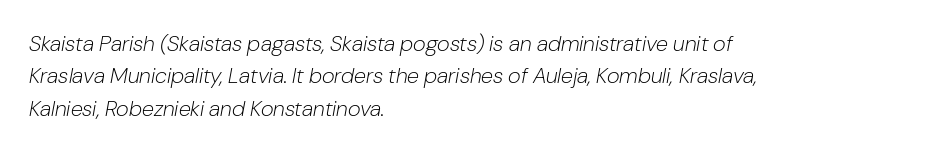
The leading is moderate, giving the passage an even texture. The letters are slanted; this is an italic face. Each line starts at the same left margin while the right side varies. The words here are not underlined. Compared with typical body copy, the letter spacing here is the same. Stems and bowls with no extra thickness — not bold.
